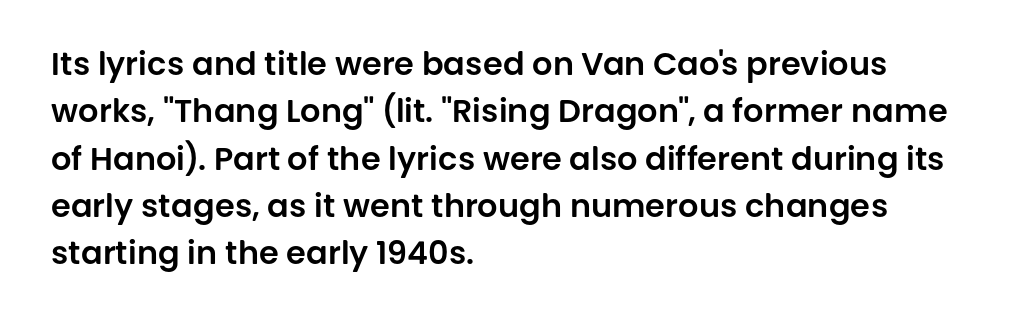
Q: Is the text italic (slanted)? A: No, it is upright.
Q: Is the typeface a serif or a sans-serif typeface? A: Sans-serif.
Q: Is the text underlined? A: No.
Q: How is the paragraph aligned? A: Left-aligned.
Q: Is the spacing between letters normal or unusually wide? A: Normal.
Q: Is the spacing between lines tight, normal or loose? A: Normal.
Q: Width (condensed, normal, or wide)? A: Normal.
Q: Stroke contrast? A: Low.
Q: x-height? A: Large.
Q: Monospaced? A: No.
